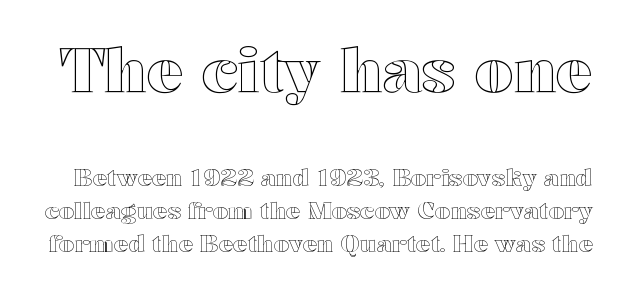
{"italic": "no", "width": "wide", "x_height": "medium", "monospaced": "no", "underline": "no", "line_spacing": "normal", "line_spacing_ratio": 1.37, "letter_spacing": "normal", "letter_spacing_em": 0.0, "larger_block": "first", "size_ratio": 2.54, "glyph_px": 61}
